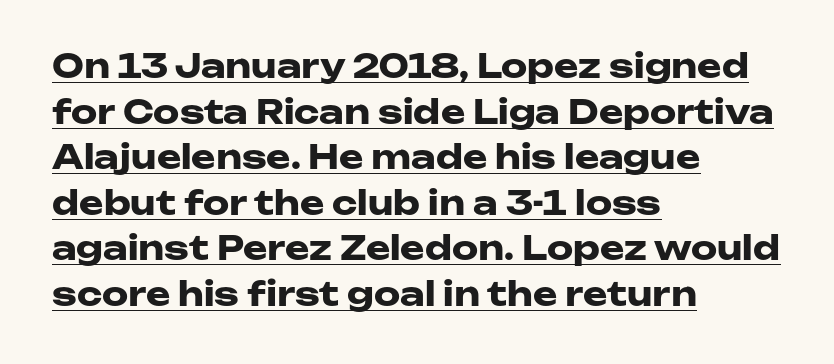
The image shows 33 px heavy, wide sans-serif type, upright; set left-aligned, normal line spacing (1.38x), normal letter spacing, underlined; low stroke contrast and a medium x-height.
